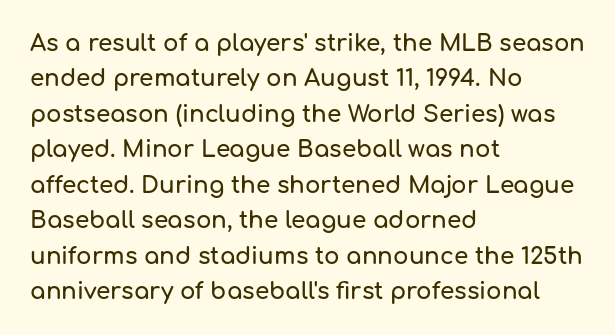
Nope, not italic — everything's standing straight. Words appear dense and cohesive because spacing is normal. The baseline area is clear. These lines sit exactly where default settings would place them. The compositor pushed each line to the left boundary.
